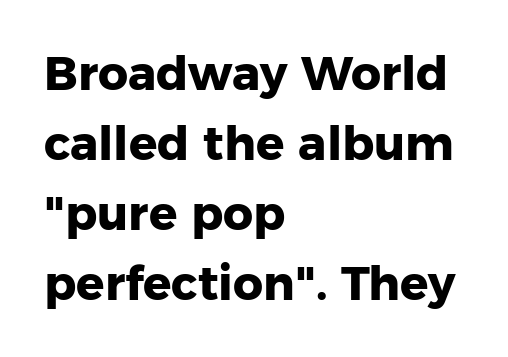
The image shows 47 px heavy sans-serif type, upright; set left-aligned, normal line spacing (1.49x), normal letter spacing, not underlined; low stroke contrast and a medium x-height.
